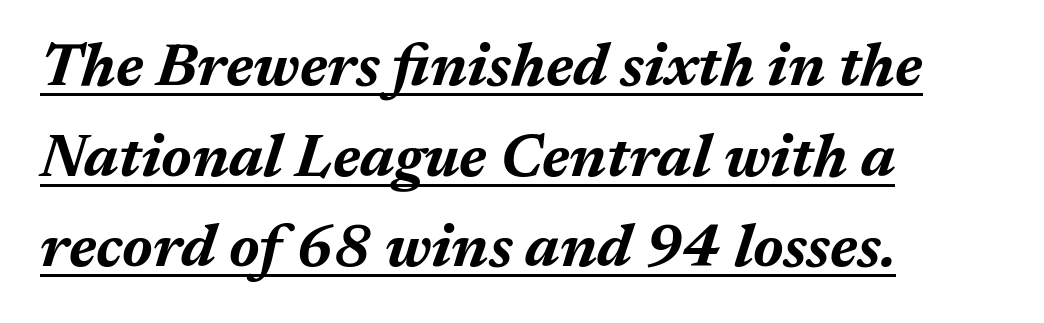
In terms of weight, the rendering is a true, heavy bold. Line spacing here is normal. Spacing between characters is what you'd get straight out of the box. Looks like regular typesetting: each glyph gets only the width it needs. Slant detected: the letters are inclined. Underlining? Definitely there.
